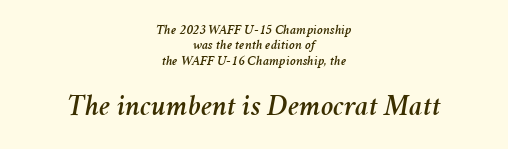
{"italic": "yes", "lean": "right", "slant_degrees": 11, "width": "normal", "stroke_contrast": "medium", "x_height": "medium", "monospaced": "no", "underline": "no", "align": "center", "line_spacing": "tight", "line_spacing_ratio": 1.1, "letter_spacing": "normal", "letter_spacing_em": 0.0, "larger_block": "second", "size_ratio": 2.14, "glyph_px": 30}
